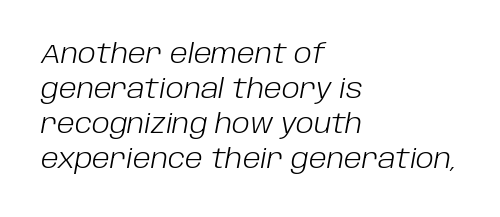
Q: Is the text bold? A: No.
Q: Is the text italic (slanted)? A: Yes, it leans right by about 10 degrees.
Q: Is the text underlined? A: No.
Q: How is the paragraph aligned? A: Left-aligned.
Q: Is the spacing between letters normal or unusually wide? A: Normal.
Q: Is the spacing between lines tight, normal or loose? A: Normal.
